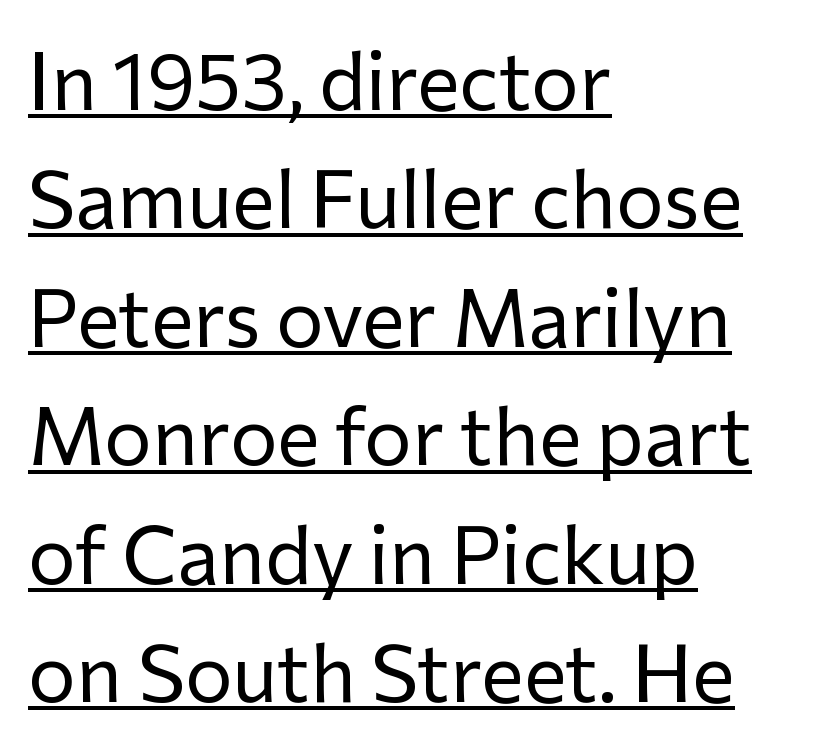
Q: Is the text bold? A: No.
Q: Is the text italic (slanted)? A: No, it is upright.
Q: Is the typeface a serif or a sans-serif typeface? A: Sans-serif.
Q: Is the text underlined? A: Yes.
Q: How is the paragraph aligned? A: Left-aligned.
Q: Is the spacing between letters normal or unusually wide? A: Normal.
Q: Is the spacing between lines tight, normal or loose? A: Normal.
Q: Width (condensed, normal, or wide)? A: Normal.
Q: Stroke contrast? A: Low.
Q: x-height? A: Medium.
Q: Monospaced? A: No.
